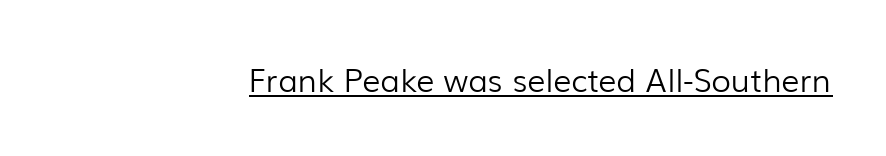
{"serif": "no", "italic": "no", "bold": "no", "weight": "light", "width": "normal", "stroke_contrast": "low", "x_height": "medium", "monospaced": "no", "underline": "yes", "align": "right", "letter_spacing": "normal", "letter_spacing_em": 0.0, "glyph_px": 32}
